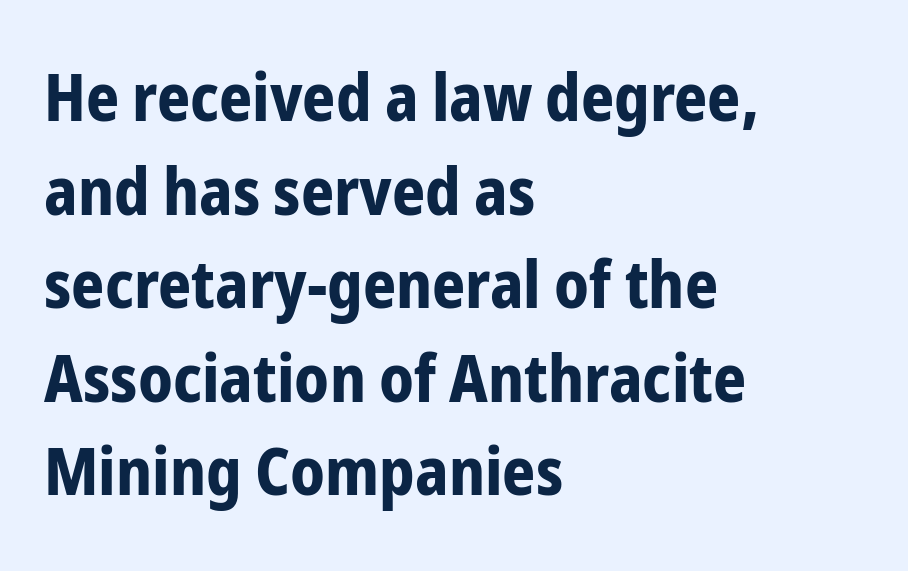
Is this a sans? Yes — the strokes have no serifs. Unlike italic type, these characters show no tilt at all. The block of text has a typical density, with ordinary space between rows. Nobody drew a line under any word here.
